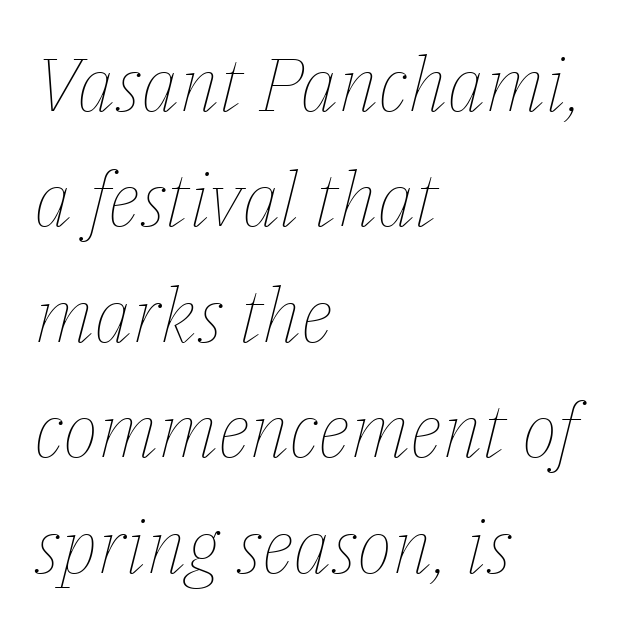
The image shows 75 px thin type, italic (leaning right); set left-aligned, normal line spacing (1.54x), normal letter spacing, not underlined; low stroke contrast and a medium x-height.
